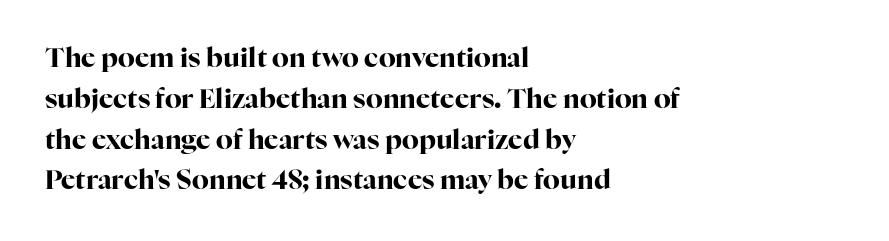
Q: Is the text bold? A: Yes.
Q: Is the text italic (slanted)? A: No, it is upright.
Q: Is the text underlined? A: No.
Q: How is the paragraph aligned? A: Left-aligned.
Q: Is the spacing between letters normal or unusually wide? A: Normal.
Q: Is the spacing between lines tight, normal or loose? A: Normal.
